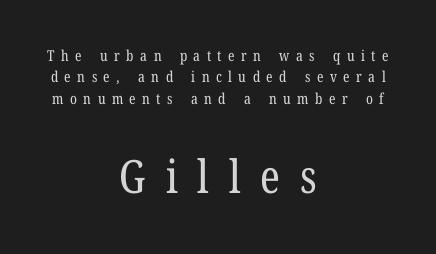
Q: Is the text bold? A: No.
Q: Is the text italic (slanted)? A: No, it is upright.
Q: Is the typeface a serif or a sans-serif typeface? A: Serif.
Q: Is the text underlined? A: No.
Q: How is the paragraph aligned? A: Centered.
Q: Is the spacing between letters normal or unusually wide? A: Unusually wide.
Q: Is the spacing between lines tight, normal or loose? A: Normal.
Q: Which block of text is set in a larger size, the first (top) or the second (bottom)? A: The second (bottom) one.
Q: Width (condensed, normal, or wide)? A: Condensed.
Q: Stroke contrast? A: Low.
Q: x-height? A: Medium.
Q: Monospaced? A: No.
